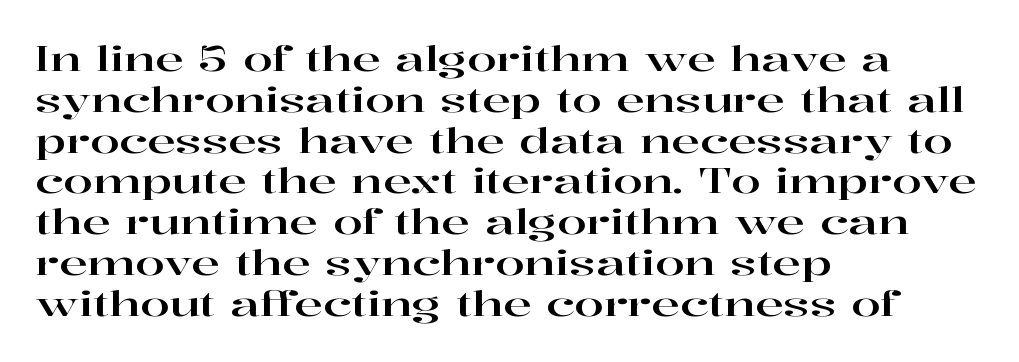
{"serif": "yes", "italic": "no", "width": "wide", "stroke_contrast": "high", "x_height": "medium", "monospaced": "no", "underline": "no", "align": "left", "line_spacing_ratio": 1.2, "letter_spacing": "normal", "letter_spacing_em": 0.0, "glyph_px": 34}
